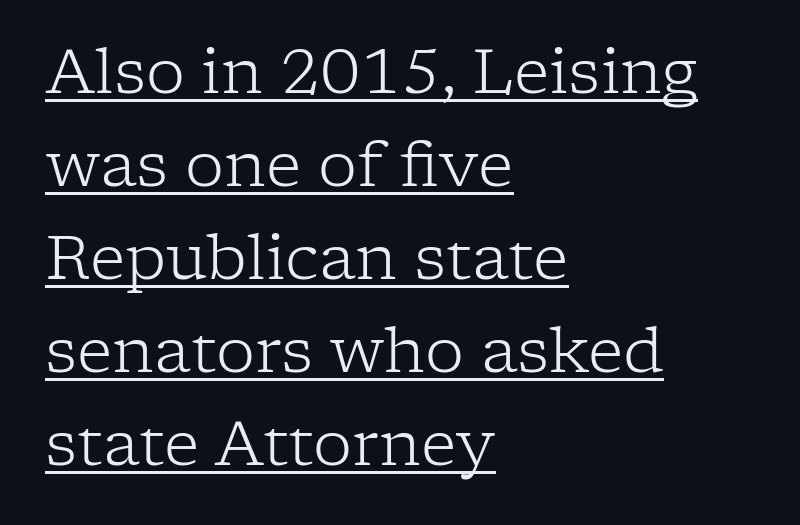
What stands out about the letter spacing? Nothing — it is the standard amount. A normal amount of white space separates one row of letters from the next. A typesetter would call this proportional, since set widths differ per character. This sample uses an upright cut, with every glyph sitting square on the baseline. The compositor pushed each line to the left boundary.
